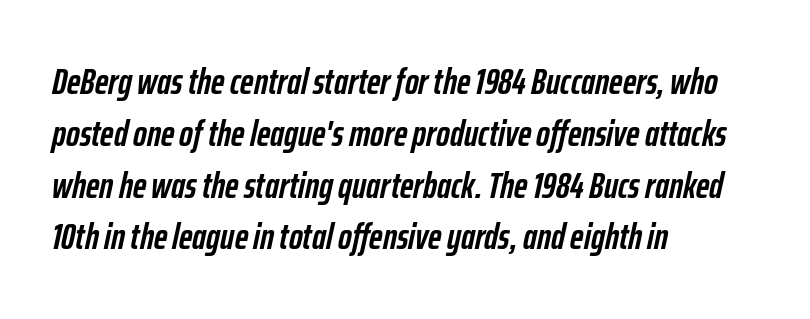
The image shows 37 px semibold, condensed type, italic (leaning right); set left-aligned, normal line spacing (1.4x), normal letter spacing, not underlined; low stroke contrast and a medium x-height.
